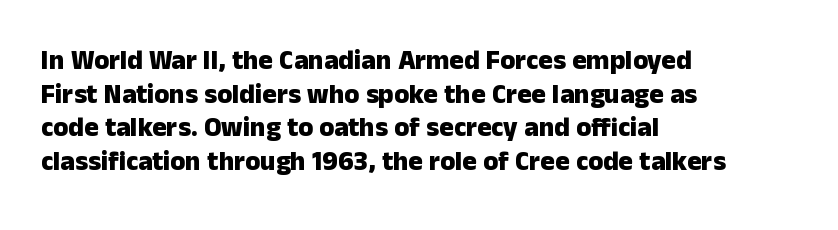
{"italic": "no", "bold": "yes", "underline": "no", "align": "left", "line_spacing": "normal", "line_spacing_ratio": 1.25, "letter_spacing": "normal", "letter_spacing_em": 0.0, "glyph_px": 27}
